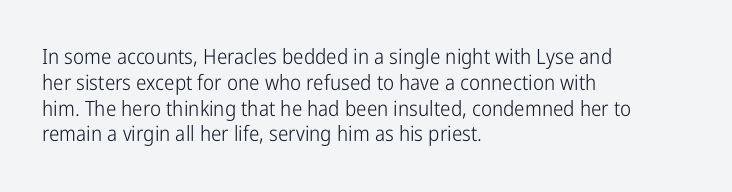
{"italic": "no", "bold": "no", "underline": "no", "align": "left", "line_spacing_ratio": 1.23, "letter_spacing": "normal", "letter_spacing_em": 0.0, "glyph_px": 21}
